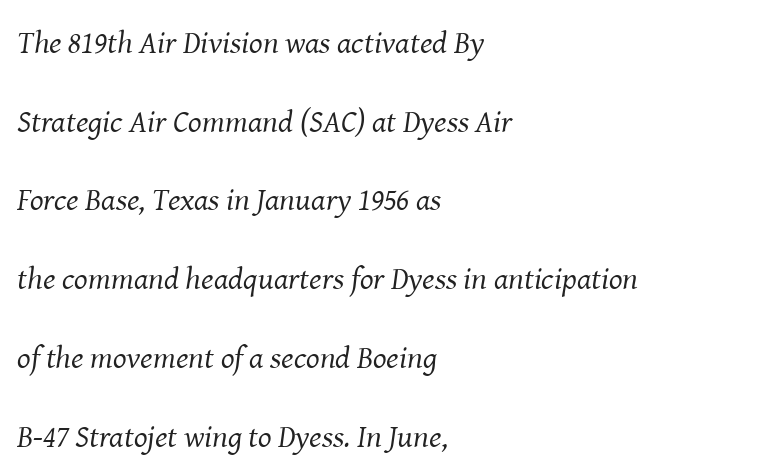
{"serif": "yes", "italic": "yes", "lean": "right", "slant_degrees": 8, "bold": "no", "weight": "regular", "width": "normal", "stroke_contrast": "medium", "x_height": "medium", "monospaced": "no", "underline": "no", "align": "left", "line_spacing": "loose", "line_spacing_ratio": 2.46, "letter_spacing": "normal", "letter_spacing_em": 0.0, "glyph_px": 32}
